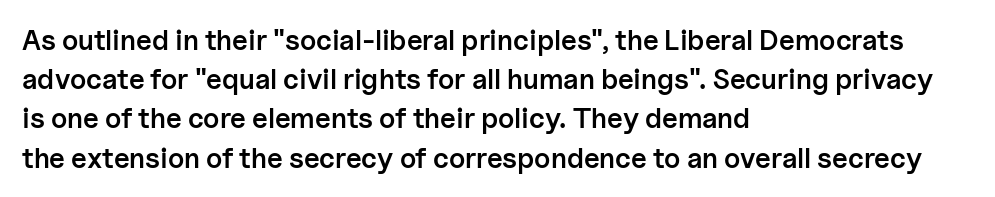
Standard letterfit; no display-style spreading of the glyphs. You could not count columns in this text — the font is proportionally spaced. These lines stack with their left ends in a neat column. Look at the bottom of the vertical strokes: they stop flat, with no serifs. This block has exactly the height ordinary leading produces. The letters stand straight up with perfectly vertical stems.
